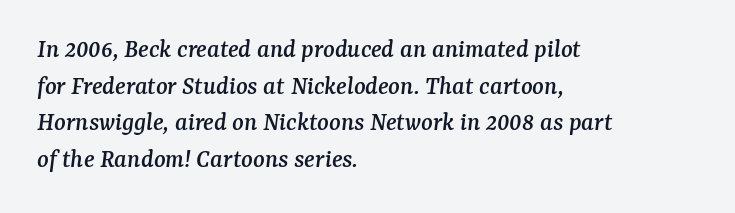
The image shows 27 px text type, italic (leaning right); set left-aligned, normal line spacing (1.36x), normal letter spacing, not underlined.
